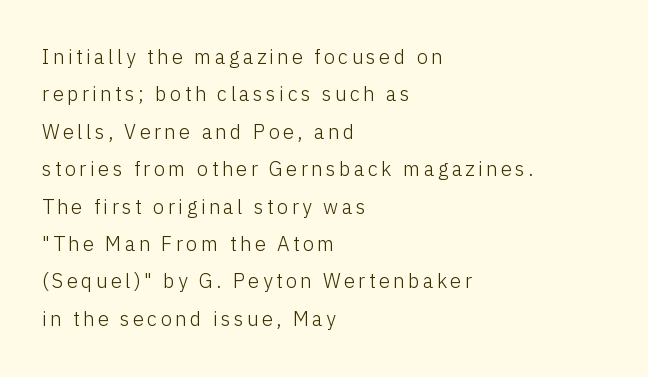
Nope, not italic — everything's standing straight. Heaviness? Minimal to ordinary, like unemphasized prose. Letters rest on an invisible, unmarked baseline. Visually the block forms a straight wall on the left and a jagged coastline on the right.
